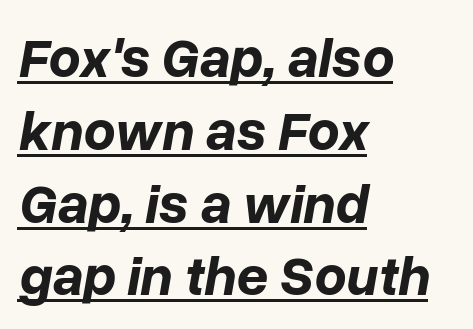
The image shows 56 px bold type, italic (leaning right); set left-aligned, normal line spacing (1.3x), normal letter spacing, underlined; low stroke contrast and a medium x-height.
